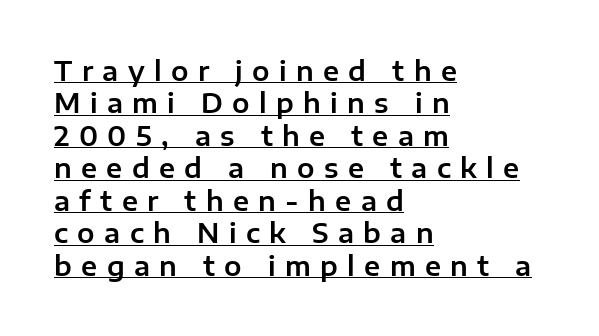
{"italic": "no", "underline": "yes", "align": "left", "line_spacing": "normal", "line_spacing_ratio": 1.25, "letter_spacing": "wide", "letter_spacing_em": 0.36, "glyph_px": 26}
